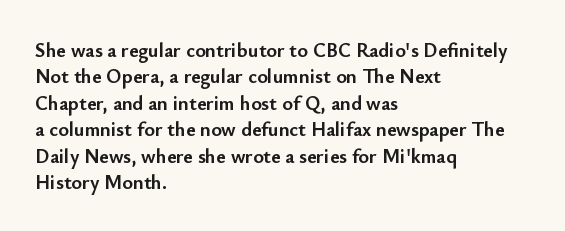
{"italic": "no", "bold": "yes", "underline": "no", "align": "left", "line_spacing": "normal", "line_spacing_ratio": 1.32, "letter_spacing": "normal", "letter_spacing_em": 0.0, "glyph_px": 20}
